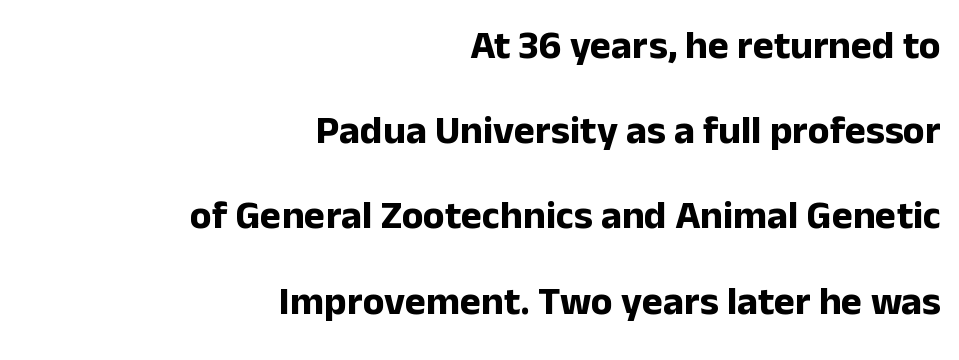
Compared with typical paragraphs, the rows here are farther apart. Check where the strokes stop: nothing finishes them off — pure sans. Anything drawn beneath the words? Only blank space. How heavy is the stroke? Heavy — this is a bold. Tracking here is standard; glyphs follow each other at the usual distance.
